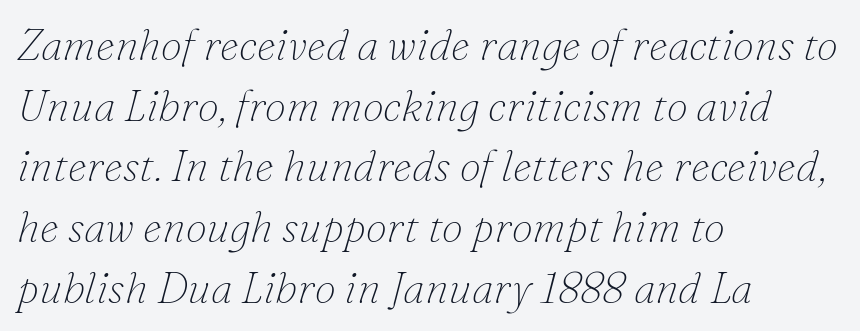
{"serif": "yes", "italic": "yes", "lean": "right", "slant_degrees": 16, "bold": "no", "weight": "thin", "width": "normal", "stroke_contrast": "low", "x_height": "small", "monospaced": "no", "underline": "no", "align": "left", "line_spacing": "normal", "line_spacing_ratio": 1.41, "letter_spacing": "normal", "letter_spacing_em": 0.0, "glyph_px": 43}
